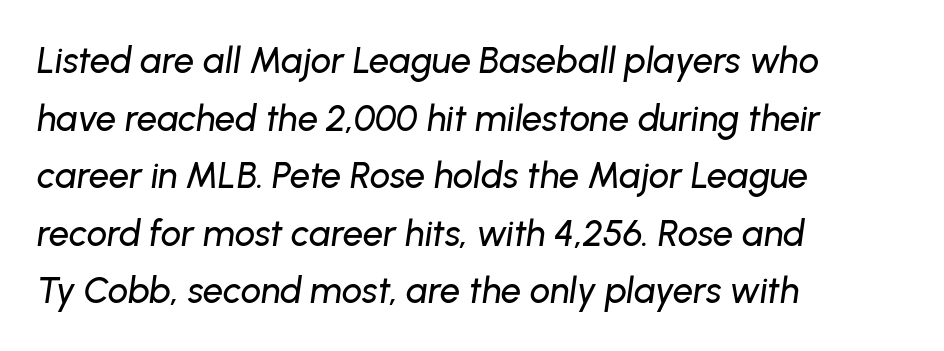
{"italic": "yes", "lean": "right", "slant_degrees": 8, "width": "normal", "stroke_contrast": "low", "x_height": "medium", "monospaced": "no", "underline": "no", "align": "left", "line_spacing": "normal", "line_spacing_ratio": 1.6, "letter_spacing": "normal", "letter_spacing_em": 0.0, "glyph_px": 36}
